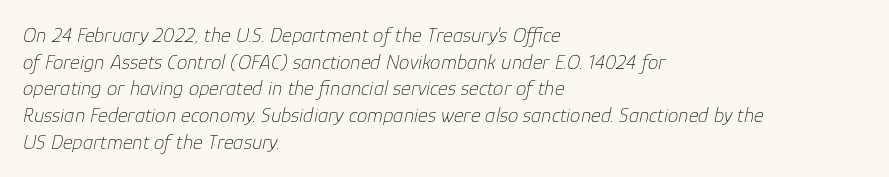
{"italic": "yes", "lean": "right", "slant_degrees": 12, "bold": "no", "underline": "no", "align": "left", "line_spacing": "normal", "line_spacing_ratio": 1.27, "letter_spacing": "normal", "letter_spacing_em": 0.0, "glyph_px": 21}
